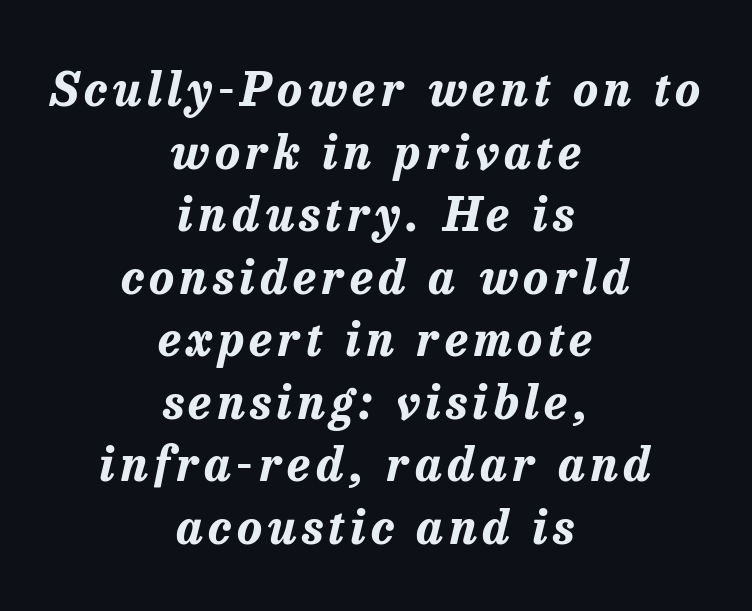
{"italic": "yes", "lean": "right", "slant_degrees": 13, "bold": "yes", "weight": "bold", "width": "normal", "stroke_contrast": "low", "x_height": "medium", "monospaced": "no", "underline": "no", "align": "center", "line_spacing": "normal", "line_spacing_ratio": 1.33, "glyph_px": 47}
